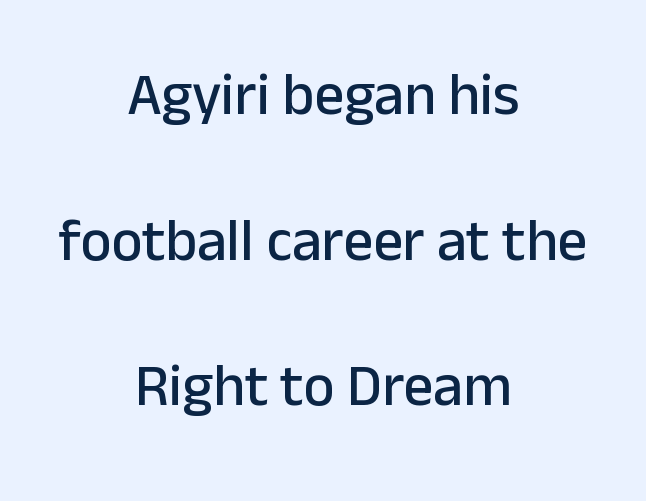
{"serif": "no", "italic": "no", "width": "normal", "stroke_contrast": "low", "x_height": "medium", "monospaced": "no", "underline": "no", "align": "center", "line_spacing": "loose", "line_spacing_ratio": 2.47, "letter_spacing": "normal", "letter_spacing_em": 0.0, "glyph_px": 59}
